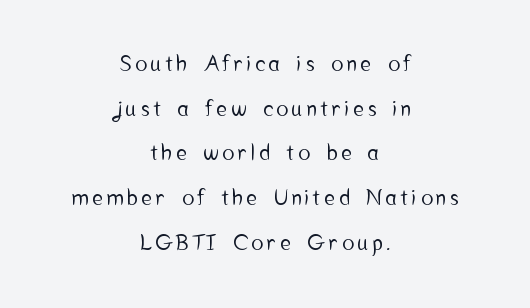
Q: Is the text italic (slanted)? A: No, it is upright.
Q: Is the text underlined? A: No.
Q: How is the paragraph aligned? A: Centered.
Q: Is the spacing between lines tight, normal or loose? A: Loose.
